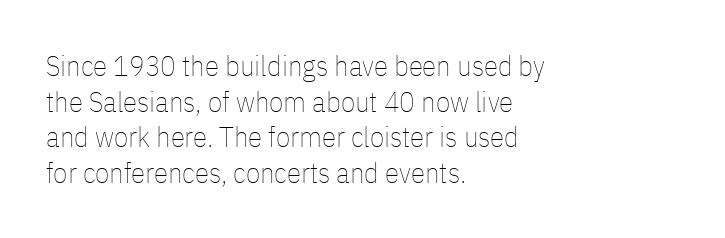
The letters sit at their default tracking, neither squeezed nor spread. The letters advance in unequal steps, a hallmark of proportional type. Counters stay open thanks to moderate or lighter strokes. Horizontal alignment here is leftward, the default for most running prose.
